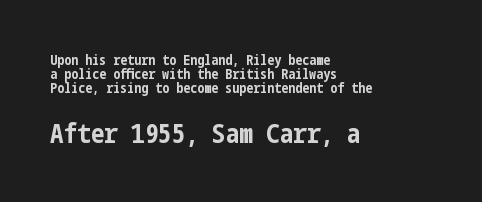
Q: Is the text bold? A: Yes.
Q: Is the text italic (slanted)? A: No, it is upright.
Q: Is the text underlined? A: No.
Q: How is the paragraph aligned? A: Left-aligned.
Q: Is the spacing between letters normal or unusually wide? A: Normal.
Q: Is the spacing between lines tight, normal or loose? A: Tight.
Q: Which block of text is set in a larger size, the first (top) or the second (bottom)? A: The second (bottom) one.
